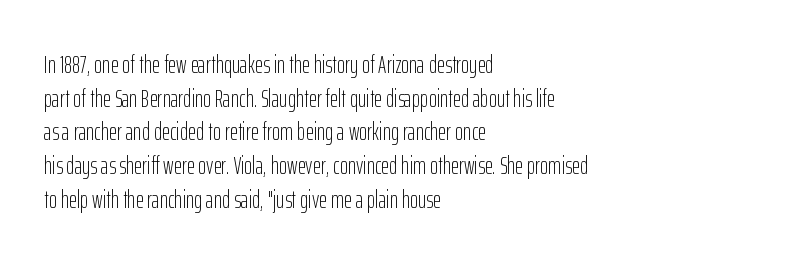
The image shows 25 px text type, upright; set left-aligned, normal line spacing (1.35x), normal letter spacing, not underlined.
